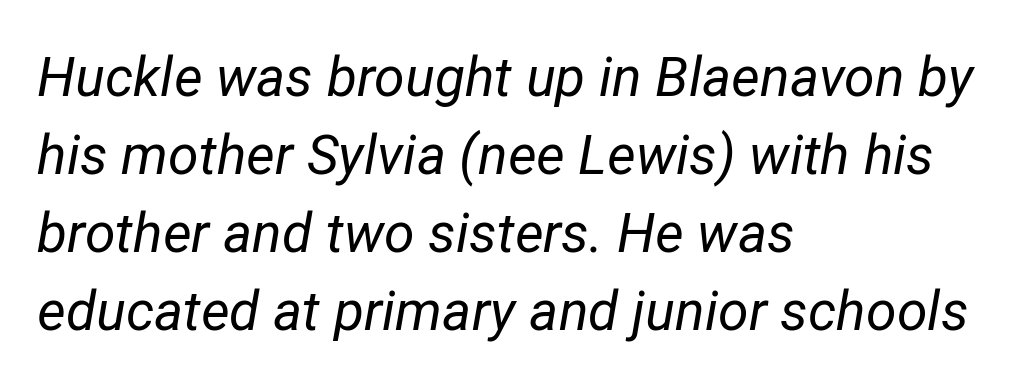
The image shows 55 px regular-weight type, italic (leaning right); set left-aligned, normal line spacing (1.42x), normal letter spacing, not underlined; low stroke contrast and a medium x-height.
